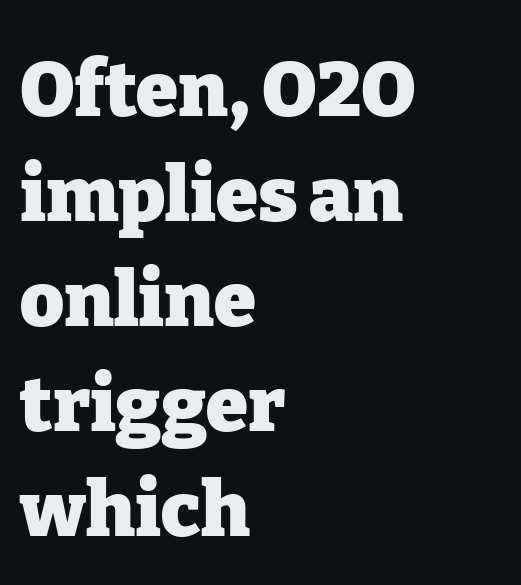
Q: Is the text bold? A: Yes.
Q: Is the text italic (slanted)? A: No, it is upright.
Q: Is the typeface a serif or a sans-serif typeface? A: Serif.
Q: Is the text underlined? A: No.
Q: How is the paragraph aligned? A: Left-aligned.
Q: Is the spacing between letters normal or unusually wide? A: Normal.
Q: Is the spacing between lines tight, normal or loose? A: Normal.
Q: Width (condensed, normal, or wide)? A: Normal.
Q: Stroke contrast? A: Low.
Q: x-height? A: Medium.
Q: Monospaced? A: No.
